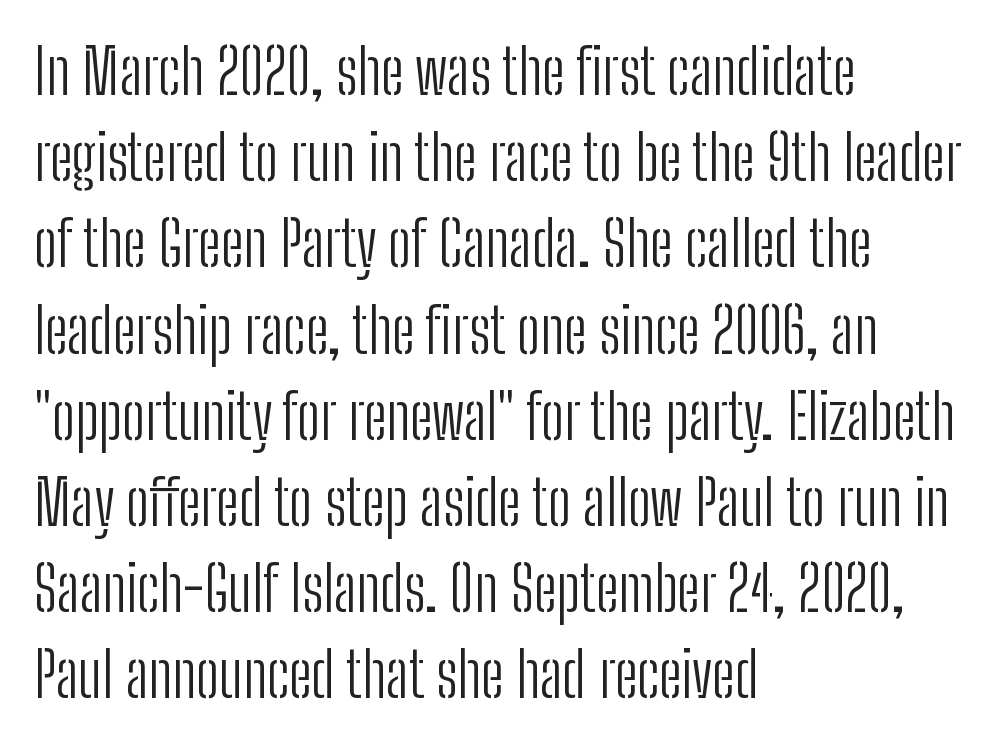
{"serif": "no", "italic": "no", "bold": "no", "weight": "light", "width": "condensed", "stroke_contrast": "low", "x_height": "medium", "monospaced": "no", "underline": "no", "align": "left", "line_spacing": "normal", "line_spacing_ratio": 1.39, "letter_spacing": "normal", "letter_spacing_em": 0.0, "glyph_px": 62}
